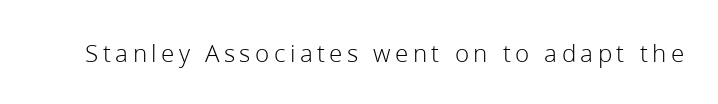
{"italic": "no", "bold": "no", "underline": "no", "glyph_px": 26}
